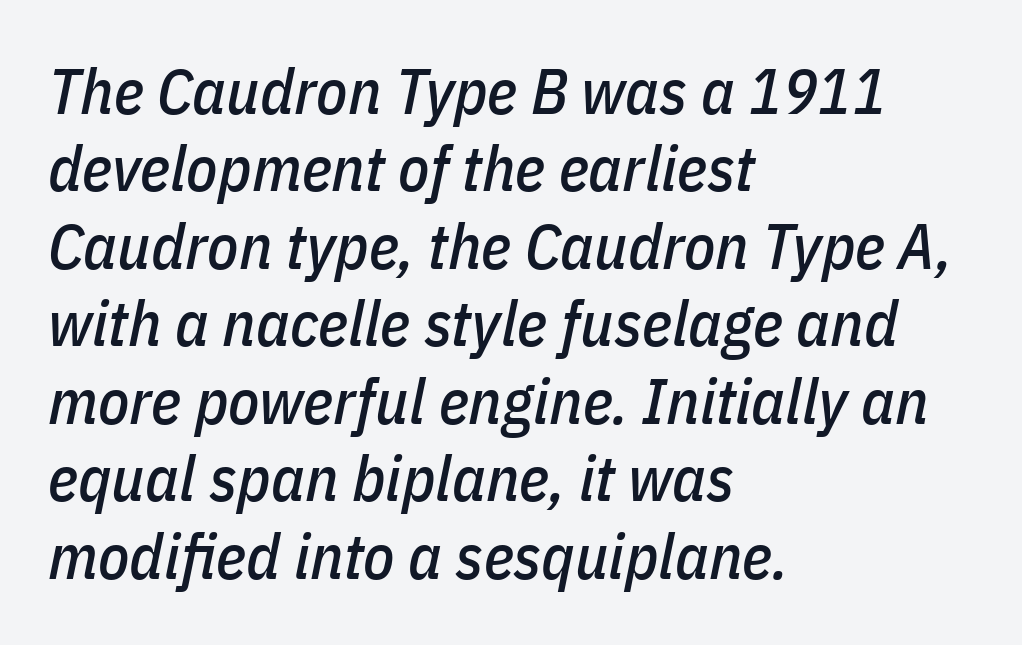
Q: Is the text italic (slanted)? A: Yes, it leans right by about 11 degrees.
Q: Is the text underlined? A: No.
Q: How is the paragraph aligned? A: Left-aligned.
Q: Is the spacing between letters normal or unusually wide? A: Normal.
Q: Width (condensed, normal, or wide)? A: Condensed.
Q: Stroke contrast? A: Low.
Q: x-height? A: Medium.
Q: Monospaced? A: No.
